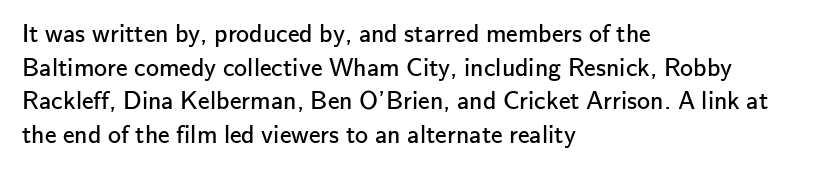
{"italic": "no", "bold": "no", "underline": "no", "align": "left", "line_spacing": "normal", "line_spacing_ratio": 1.29, "letter_spacing": "normal", "letter_spacing_em": 0.0, "glyph_px": 26}
